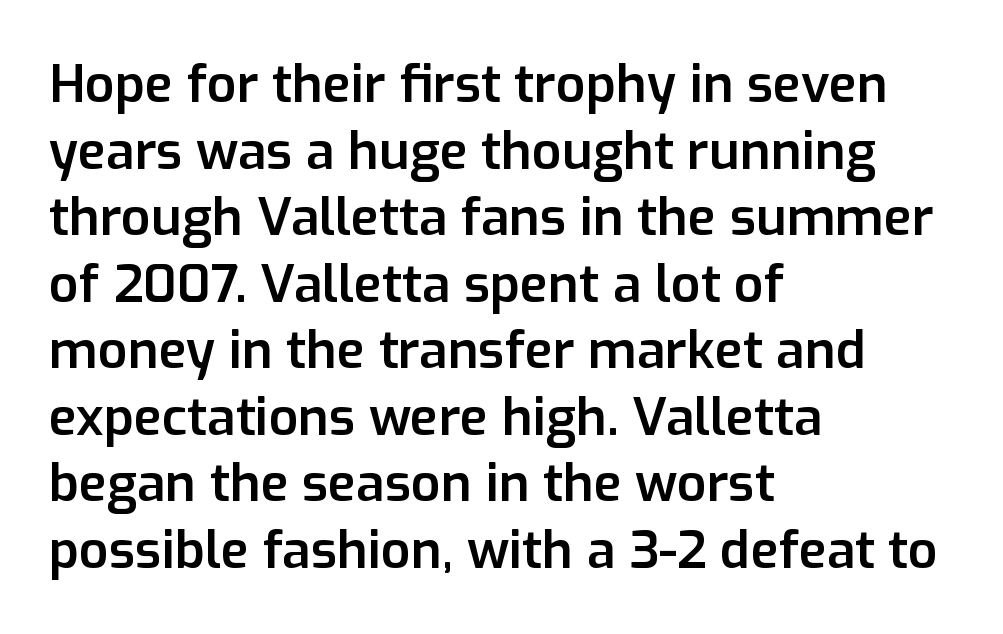
The image shows 52 px semibold sans-serif type, upright; set left-aligned, normal line spacing (1.28x), normal letter spacing, not underlined; low stroke contrast and a medium x-height.
